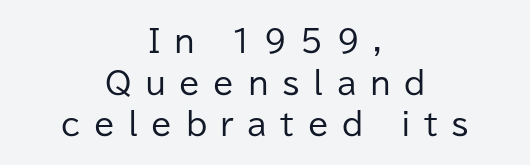
{"serif": "no", "italic": "no", "bold": "no", "weight": "regular", "width": "normal", "stroke_contrast": "low", "x_height": "medium", "monospaced": "no", "underline": "no", "align": "center", "line_spacing": "normal", "line_spacing_ratio": 1.39, "letter_spacing": "wide", "letter_spacing_em": 0.45, "glyph_px": 30}
